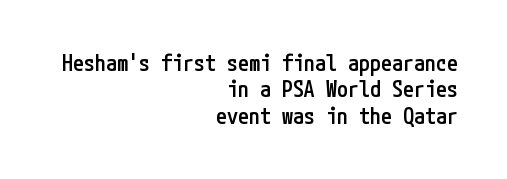
The image shows 22 px text type, upright; set right-aligned, line spacing 1.2x, normal letter spacing, not underlined.
